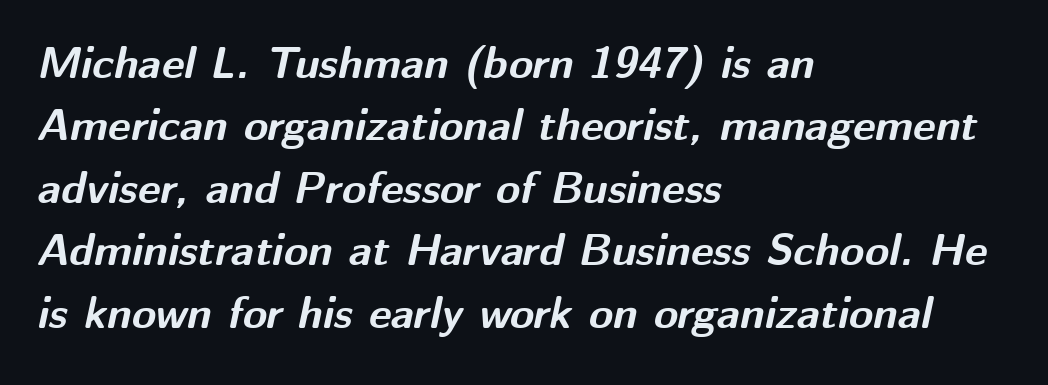
{"italic": "yes", "lean": "right", "slant_degrees": 12, "bold": "yes", "weight": "bold", "width": "normal", "stroke_contrast": "medium", "x_height": "medium", "monospaced": "no", "underline": "no", "align": "left", "line_spacing": "normal", "line_spacing_ratio": 1.42, "letter_spacing": "normal", "letter_spacing_em": 0.0, "glyph_px": 44}
